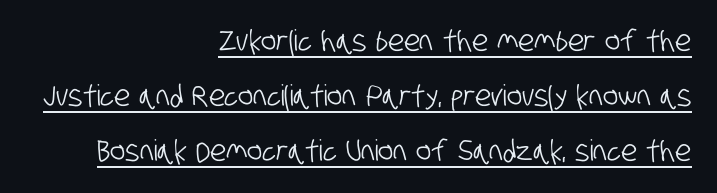
Q: Is the typeface a serif or a sans-serif typeface? A: Sans-serif.
Q: Is the text underlined? A: Yes.
Q: How is the paragraph aligned? A: Right-aligned.
Q: Is the spacing between letters normal or unusually wide? A: Normal.
Q: Is the spacing between lines tight, normal or loose? A: Loose.
Q: Width (condensed, normal, or wide)? A: Condensed.
Q: Stroke contrast? A: Low.
Q: x-height? A: Large.
Q: Monospaced? A: No.
